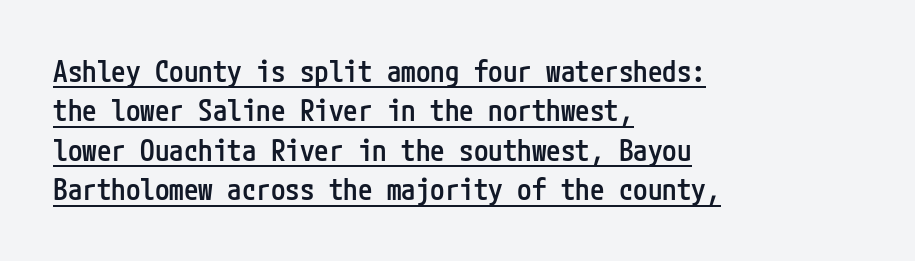
{"serif": "no", "italic": "no", "bold": "semi", "weight": "semibold", "width": "condensed", "stroke_contrast": "low", "x_height": "medium", "underline": "yes", "align": "left", "line_spacing": "normal", "line_spacing_ratio": 1.36, "letter_spacing": "normal", "letter_spacing_em": 0.0, "glyph_px": 29}
